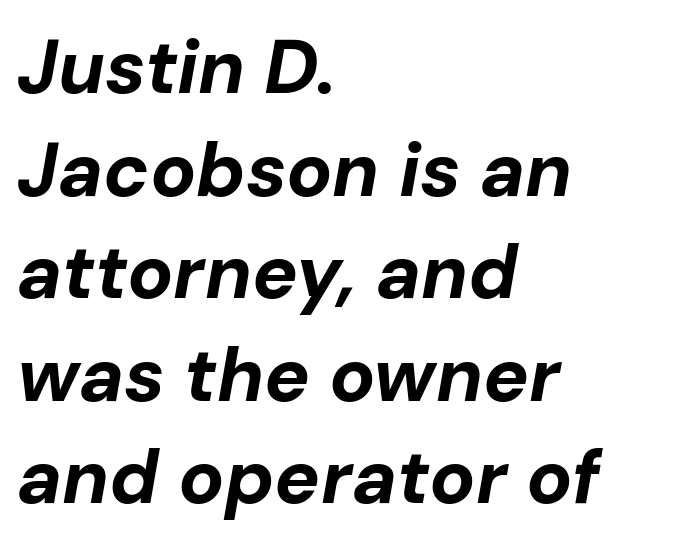
{"italic": "yes", "lean": "right", "slant_degrees": 10, "bold": "yes", "weight": "bold", "width": "normal", "stroke_contrast": "low", "x_height": "medium", "monospaced": "no", "underline": "no", "align": "left", "line_spacing": "normal", "line_spacing_ratio": 1.35, "letter_spacing": "normal", "letter_spacing_em": 0.0, "glyph_px": 76}
